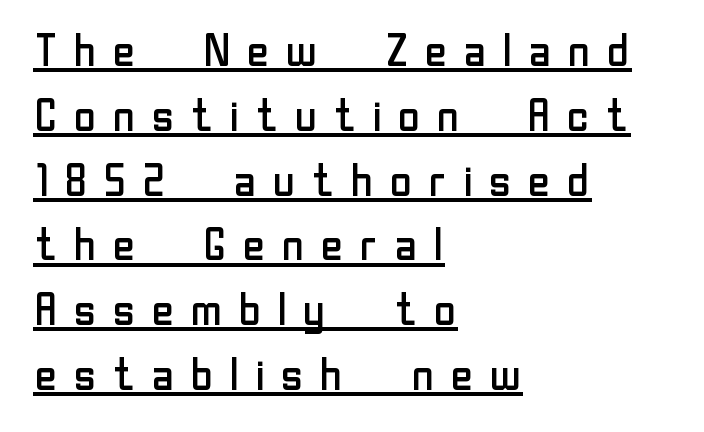
Q: Is the text bold? A: No.
Q: Is the text italic (slanted)? A: No, it is upright.
Q: Is the typeface a serif or a sans-serif typeface? A: Sans-serif.
Q: Is the text underlined? A: Yes.
Q: How is the paragraph aligned? A: Left-aligned.
Q: Is the spacing between letters normal or unusually wide? A: Unusually wide.
Q: Is the spacing between lines tight, normal or loose? A: Normal.
Q: Width (condensed, normal, or wide)? A: Normal.
Q: Stroke contrast? A: Low.
Q: x-height? A: Medium.
Q: Monospaced? A: No.
